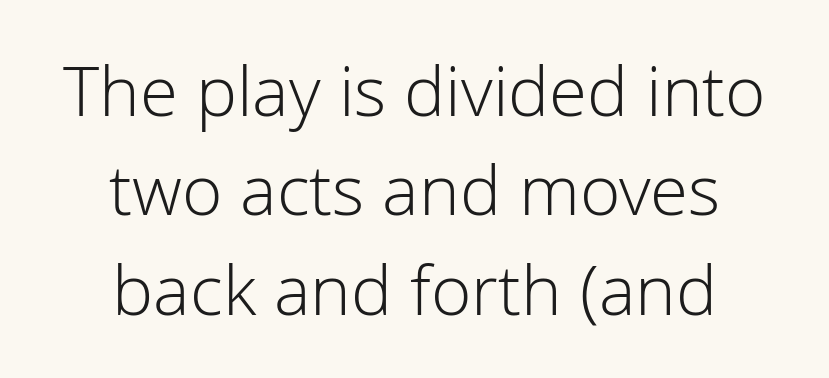
{"serif": "no", "italic": "no", "bold": "no", "weight": "light", "width": "normal", "stroke_contrast": "low", "x_height": "medium", "monospaced": "no", "underline": "no", "align": "center", "line_spacing": "normal", "line_spacing_ratio": 1.44, "letter_spacing": "normal", "letter_spacing_em": 0.0, "glyph_px": 69}
